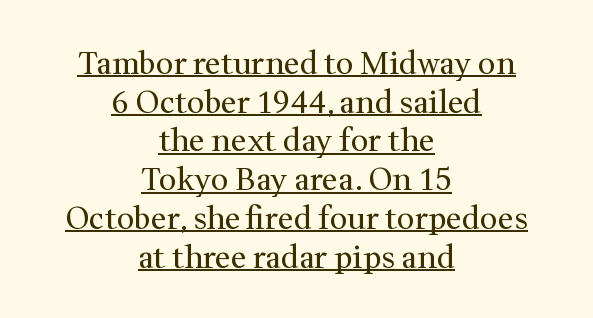
{"serif": "yes", "italic": "no", "bold": "no", "weight": "regular", "width": "normal", "stroke_contrast": "medium", "x_height": "medium", "monospaced": "no", "underline": "yes", "align": "center", "line_spacing": "normal", "line_spacing_ratio": 1.25, "letter_spacing": "normal", "letter_spacing_em": 0.0, "glyph_px": 31}
